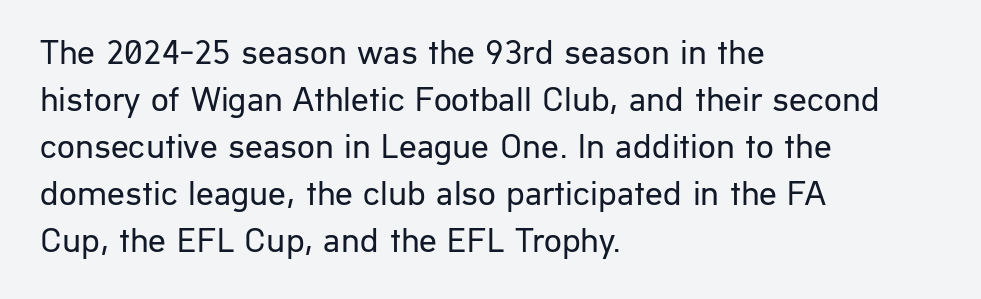
The image shows 35 px regular-weight sans-serif type, upright; set left-aligned, normal line spacing (1.34x), normal letter spacing, not underlined; low stroke contrast and a medium x-height.
